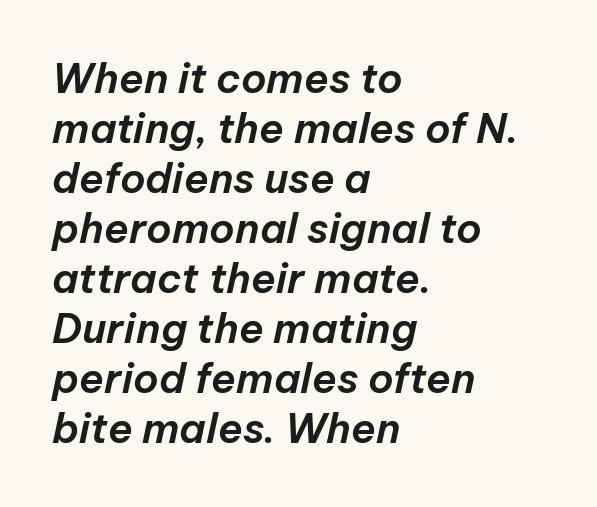
The image shows 41 px text type, italic (leaning right); set left-aligned, line spacing 1.22x, normal letter spacing, not underlined; low stroke contrast and a medium x-height.
